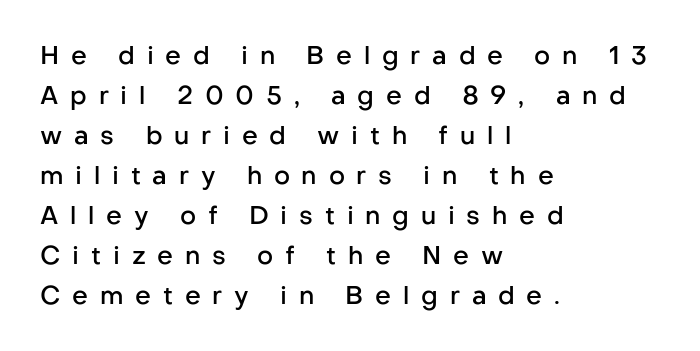
The image shows 25 px text type, upright; set left-aligned, normal line spacing (1.6x), unusually wide letter spacing (+0.47 em), not underlined.
